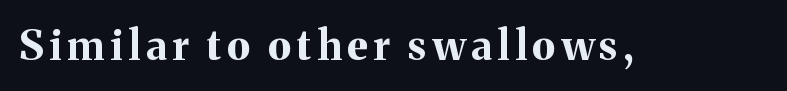
The image shows 41 px bold serif type, upright; set not underlined; medium stroke contrast and a medium x-height.
